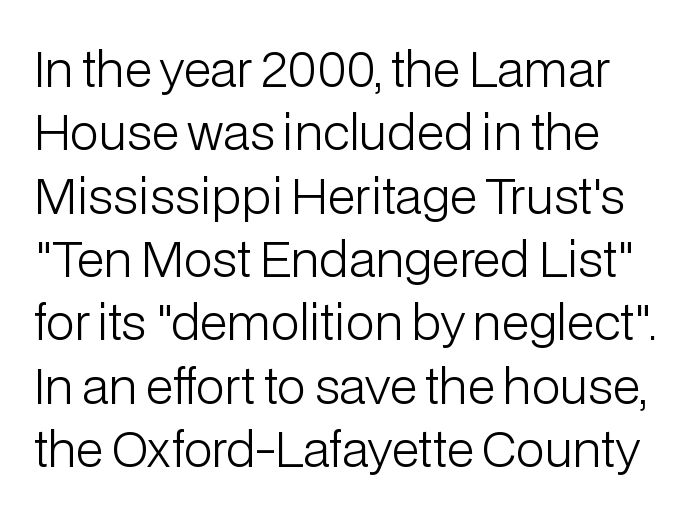
This sample has the flowing, uneven cadence of proportional lettering. Weight: regular or lighter. The string is rendered with underlining switched off. The tracking reads as untouched default to a designer's eye. A typesetter would label this face a sans. Notice how descenders clear the ascenders below comfortably — that's standard leading.
